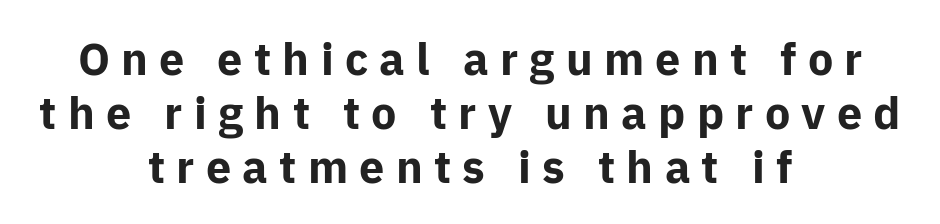
{"serif": "no", "italic": "no", "bold": "yes", "weight": "bold", "width": "normal", "stroke_contrast": "low", "x_height": "medium", "monospaced": "no", "underline": "no", "align": "center", "line_spacing_ratio": 1.2, "letter_spacing": "wide", "letter_spacing_em": 0.25, "glyph_px": 45}
